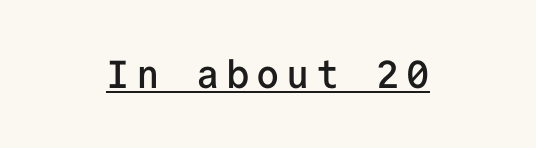
Q: Is the text bold? A: Semi-bold.
Q: Is the text italic (slanted)? A: No, it is upright.
Q: Is the typeface a serif or a sans-serif typeface? A: Sans-serif.
Q: Is the text underlined? A: Yes.
Q: How is the paragraph aligned? A: Centered.
Q: Width (condensed, normal, or wide)? A: Normal.
Q: Stroke contrast? A: Low.
Q: x-height? A: Medium.
Q: Monospaced? A: Yes.
